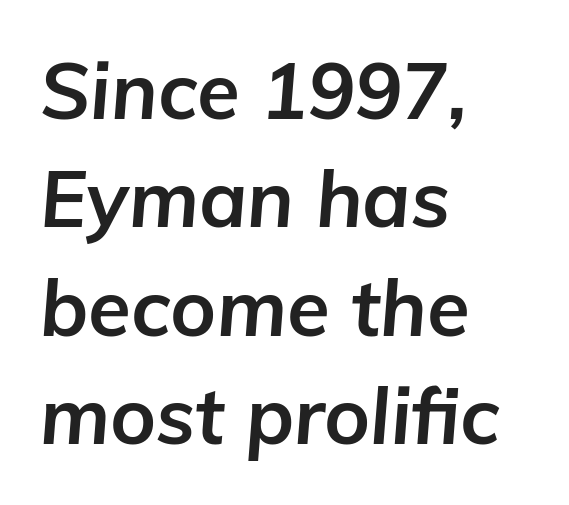
{"italic": "yes", "lean": "right", "slant_degrees": 5, "bold": "yes", "weight": "bold", "width": "normal", "stroke_contrast": "low", "x_height": "medium", "monospaced": "no", "underline": "no", "align": "left", "line_spacing": "normal", "line_spacing_ratio": 1.39, "letter_spacing": "normal", "letter_spacing_em": 0.0, "glyph_px": 78}
